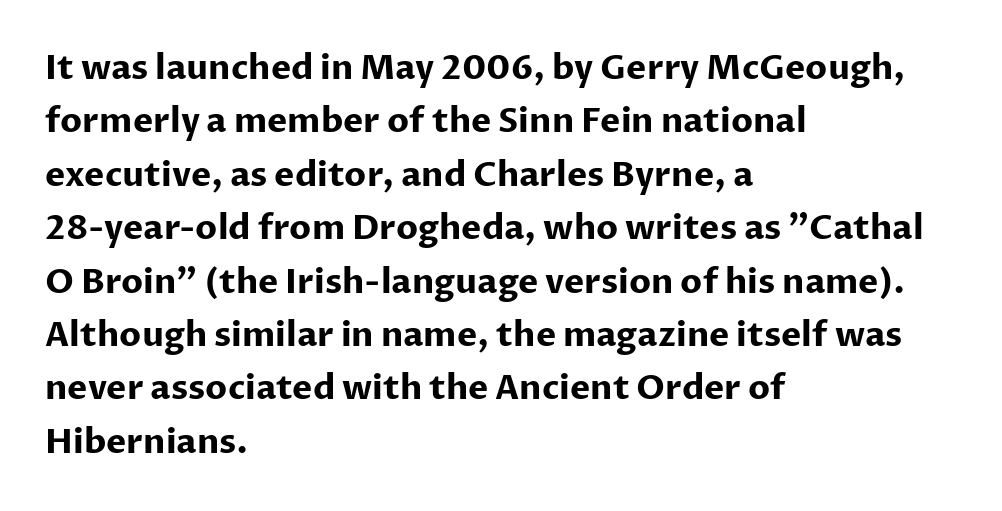
{"serif": "no", "italic": "no", "bold": "yes", "weight": "bold", "width": "normal", "stroke_contrast": "low", "x_height": "medium", "monospaced": "no", "underline": "no", "align": "left", "line_spacing": "normal", "line_spacing_ratio": 1.57, "letter_spacing": "normal", "letter_spacing_em": 0.0, "glyph_px": 34}
